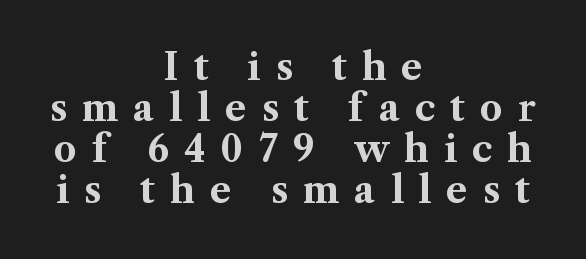
Q: Is the text bold? A: Yes.
Q: Is the text italic (slanted)? A: No, it is upright.
Q: Is the typeface a serif or a sans-serif typeface? A: Serif.
Q: Is the text underlined? A: No.
Q: How is the paragraph aligned? A: Centered.
Q: Is the spacing between letters normal or unusually wide? A: Unusually wide.
Q: Is the spacing between lines tight, normal or loose? A: Tight.
Q: Width (condensed, normal, or wide)? A: Normal.
Q: Stroke contrast? A: Medium.
Q: x-height? A: Medium.
Q: Monospaced? A: No.
